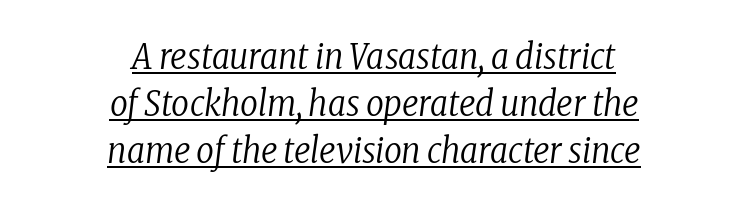
Q: Is the text bold? A: No.
Q: Is the text italic (slanted)? A: Yes, it leans right by about 8 degrees.
Q: Is the typeface a serif or a sans-serif typeface? A: Serif.
Q: Is the text underlined? A: Yes.
Q: How is the paragraph aligned? A: Centered.
Q: Is the spacing between letters normal or unusually wide? A: Normal.
Q: Is the spacing between lines tight, normal or loose? A: Normal.
Q: Width (condensed, normal, or wide)? A: Condensed.
Q: Stroke contrast? A: Low.
Q: x-height? A: Medium.
Q: Monospaced? A: No.
